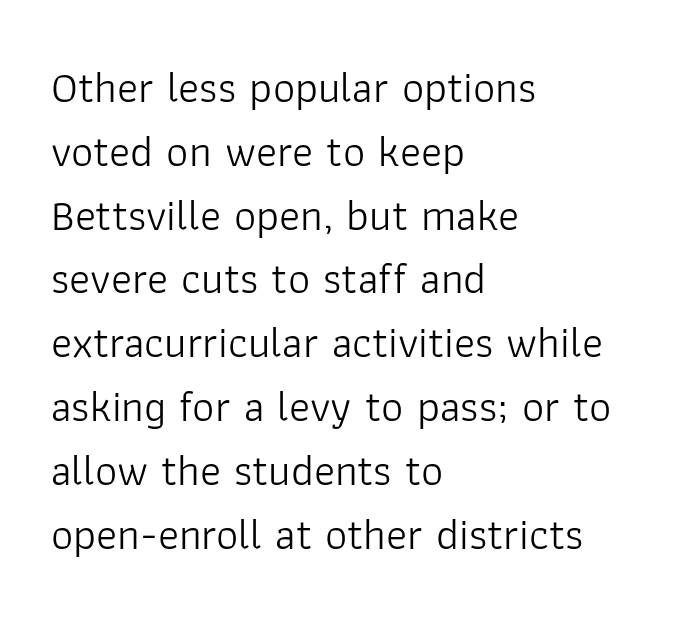
Descenders are the only things crossing below the line. This sample uses plain, unmodified letter spacing. Spacing verdict: proportional, widths tailored to each character. A typesetter would mark this as roman, not italic. In CSS terms this would be text-align: left.
